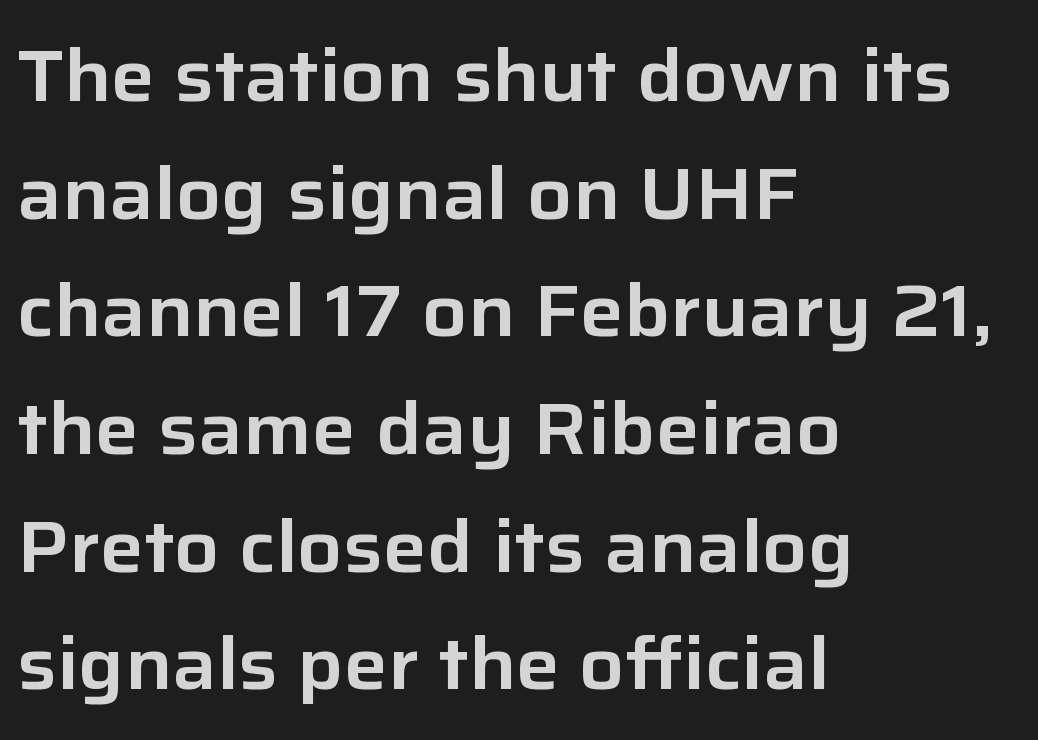
{"serif": "no", "italic": "no", "width": "normal", "stroke_contrast": "low", "x_height": "medium", "monospaced": "no", "underline": "no", "align": "left", "line_spacing": "normal", "line_spacing_ratio": 1.59, "letter_spacing": "normal", "letter_spacing_em": 0.0, "glyph_px": 74}
